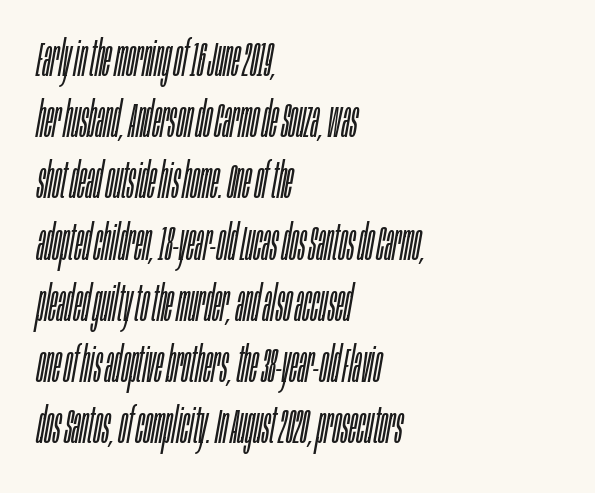
Quick note: italic. The letterforms sit at book weight or below. A typesetter would call this proportional, since set widths differ per character. Check the space under the baseline: it is left empty.
